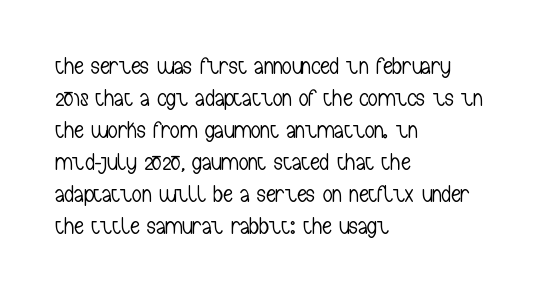
The image shows 24 px text type, upright; set left-aligned, normal line spacing (1.33x), normal letter spacing, not underlined.
